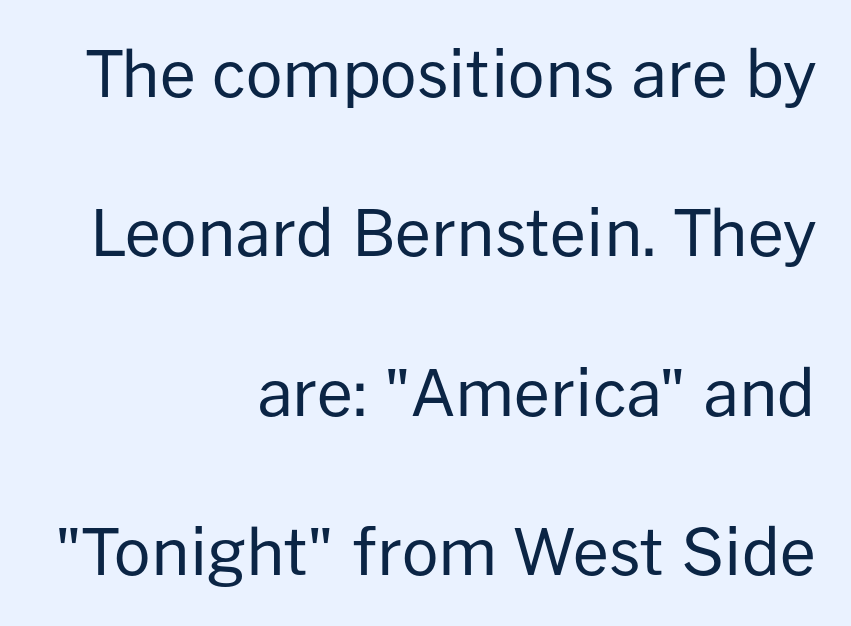
{"serif": "no", "italic": "no", "bold": "no", "weight": "regular", "width": "normal", "stroke_contrast": "low", "x_height": "medium", "monospaced": "no", "underline": "no", "align": "right", "line_spacing": "loose", "line_spacing_ratio": 2.49, "letter_spacing": "normal", "letter_spacing_em": 0.0, "glyph_px": 64}
